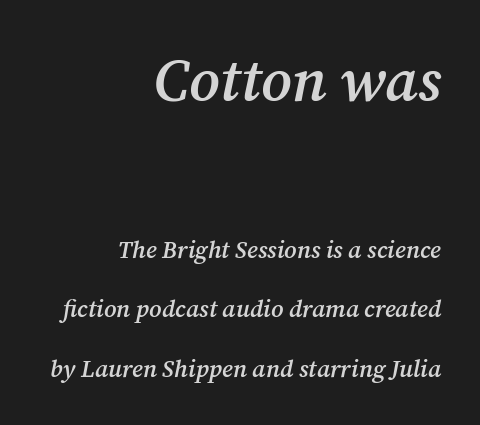
{"serif": "yes", "italic": "yes", "lean": "right", "slant_degrees": 12, "bold": "semi", "weight": "semibold", "width": "normal", "stroke_contrast": "medium", "x_height": "medium", "monospaced": "no", "underline": "no", "align": "right", "line_spacing": "loose", "line_spacing_ratio": 2.48, "letter_spacing": "normal", "letter_spacing_em": 0.0, "larger_block": "first", "size_ratio": 2.46, "glyph_px": 59}
